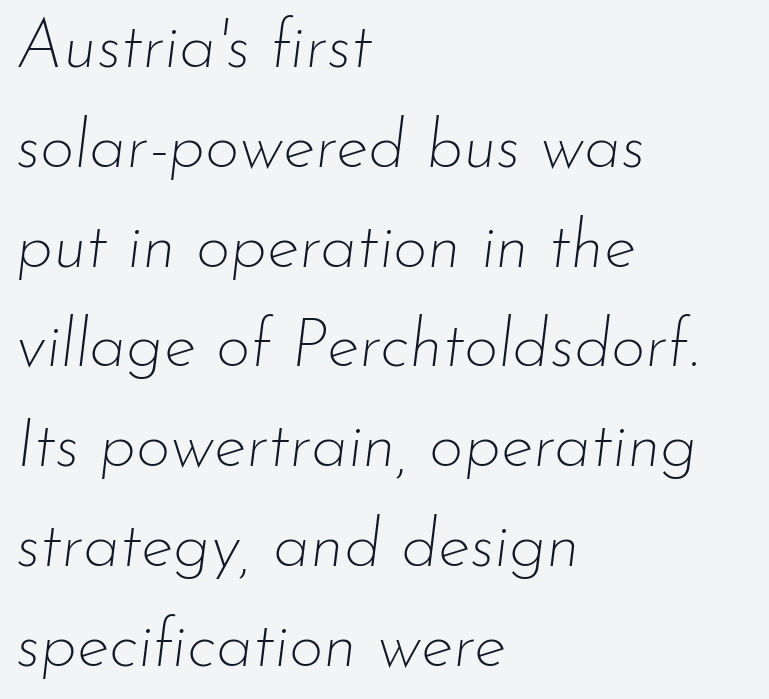
How are the letters spaced? Ordinarily, with no added tracking. The weight tops out at a normal text grade. Quick note: underline off. Notice how the passage keeps a crisp vertical edge on the left only. Would a proofreader flag this as italicized? Yes. Leading matches the norm, producing a regular column.
